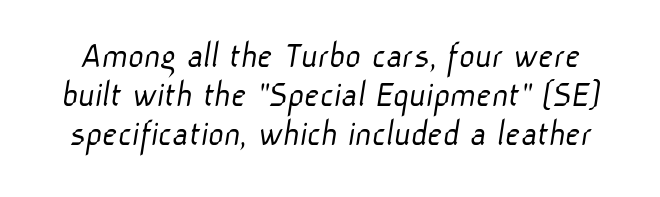
{"serif": "no", "bold": "no", "weight": "light", "width": "normal", "stroke_contrast": "low", "x_height": "medium", "monospaced": "no", "underline": "no", "line_spacing": "tight", "line_spacing_ratio": 1.03, "letter_spacing": "normal", "letter_spacing_em": 0.0, "glyph_px": 38}
